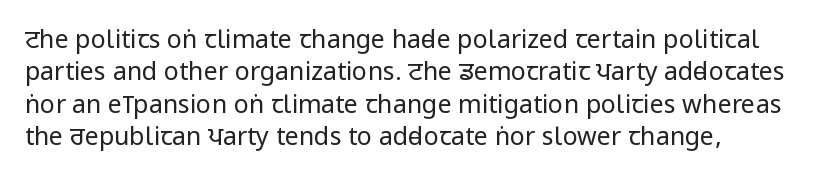
The image shows 25 px text type, upright; set left-aligned, normal line spacing (1.3x), normal letter spacing, not underlined.
